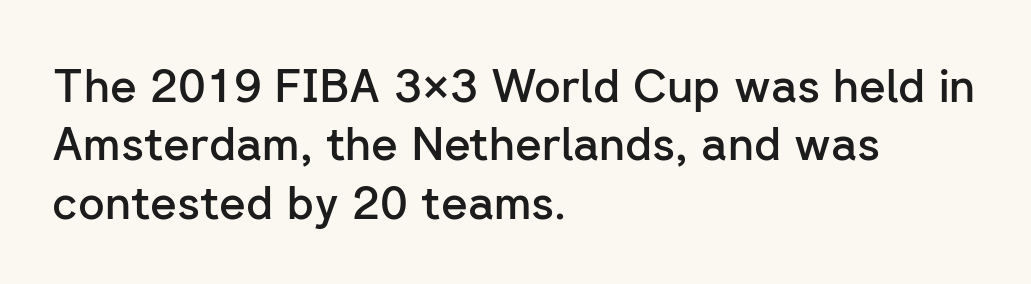
Slightly chunky letters — semibold, I'd say, not full bold. Regarding leading, the lines here are spaced in the standard way. Think of a printed novel: that variable character pitch is what you see here. Quick note: not italic, upright. Descenders are the only things crossing below the line. Standard letterfit; no display-style spreading of the glyphs.
